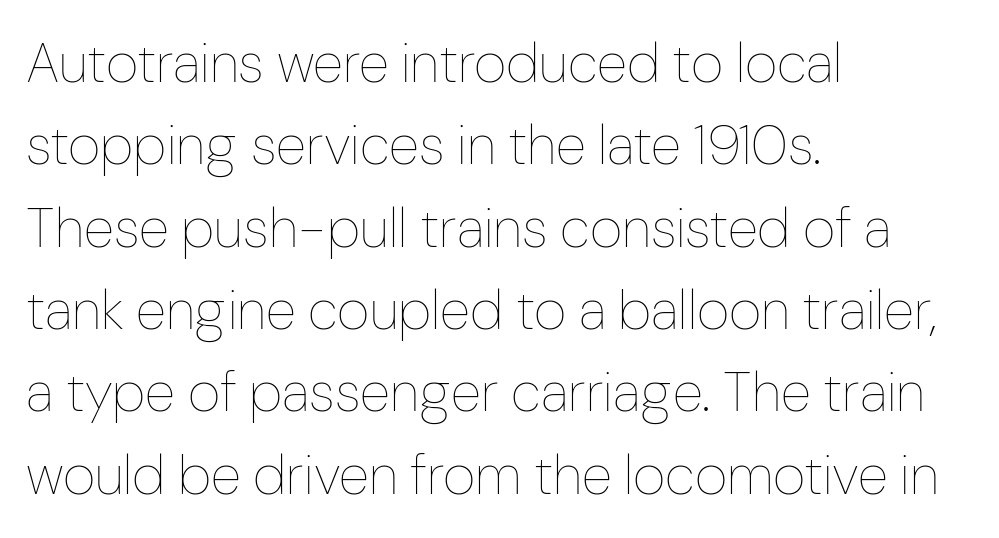
Spacing between characters is what you'd get straight out of the box. Is the type heavy? It reads as light-to-regular instead. Looks like regular typesetting: each glyph gets only the width it needs. Rendered with straight, roman letterforms. Each new line begins a customary step beneath the previous one. The paragraph has a hard left edge and a soft right edge.
